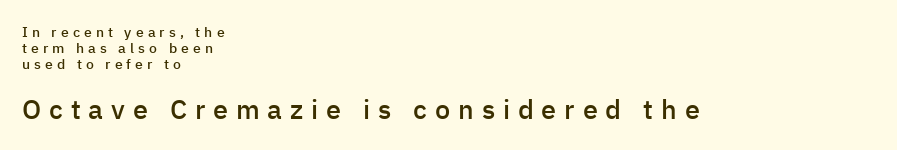
Larger block? The one below; the one above is distinctly smaller. One glance says dense: line gaps are narrower than usual. Underlining? Definitely not there. Compared with typical body copy, the letter spacing here is much looser.
